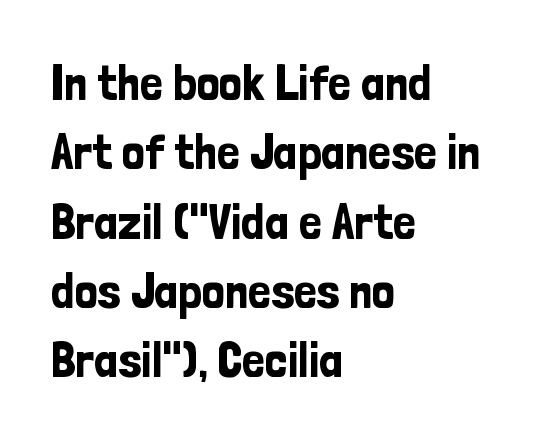
The font family rendered here belongs to the sans-serif group. Letter spacing: default. The typography opts for an upright posture over an oblique one. Each letter keeps its own natural width here, so spacing adapts to shape. Vertically, the passage feels balanced, rows spaced as you'd expect. Plain, unruled lines of type.
